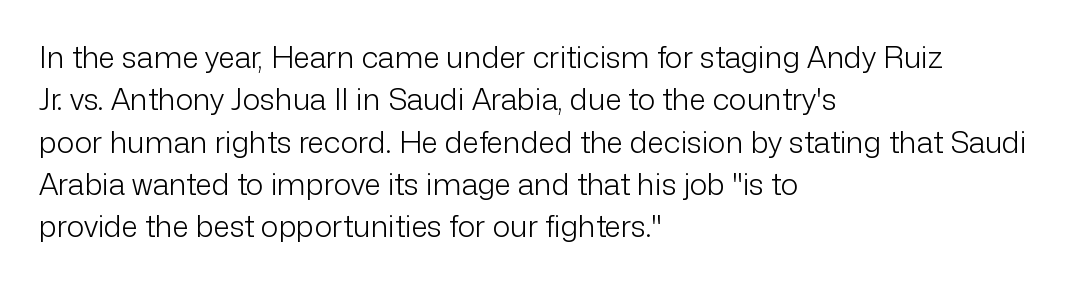
{"serif": "no", "italic": "no", "bold": "no", "weight": "light", "width": "normal", "stroke_contrast": "low", "x_height": "medium", "monospaced": "no", "underline": "no", "align": "left", "line_spacing": "normal", "line_spacing_ratio": 1.41, "letter_spacing": "normal", "letter_spacing_em": 0.0, "glyph_px": 30}
